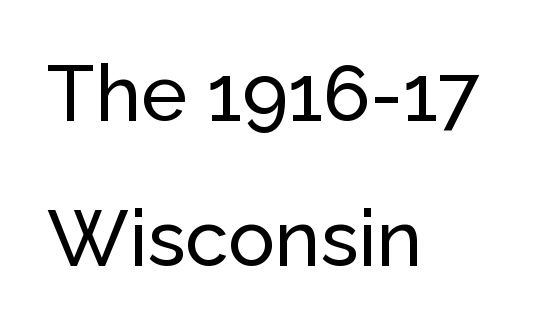
{"serif": "no", "italic": "no", "width": "normal", "stroke_contrast": "low", "x_height": "medium", "monospaced": "no", "underline": "no", "align": "left", "line_spacing_ratio": 1.86, "letter_spacing": "normal", "letter_spacing_em": 0.0, "glyph_px": 78}
